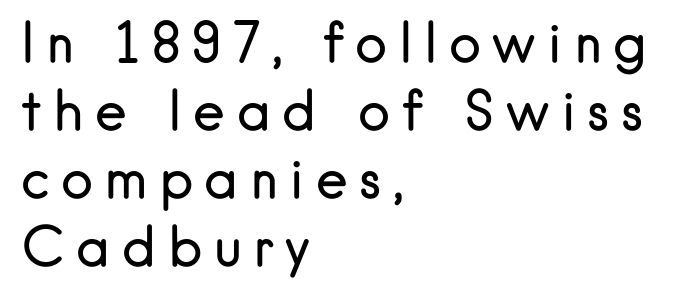
Q: Is the text bold? A: No.
Q: Is the text italic (slanted)? A: No, it is upright.
Q: Is the typeface a serif or a sans-serif typeface? A: Sans-serif.
Q: Is the text underlined? A: No.
Q: How is the paragraph aligned? A: Left-aligned.
Q: Is the spacing between letters normal or unusually wide? A: Unusually wide.
Q: Is the spacing between lines tight, normal or loose? A: Normal.
Q: Width (condensed, normal, or wide)? A: Normal.
Q: Stroke contrast? A: Low.
Q: x-height? A: Small.
Q: Monospaced? A: No.
